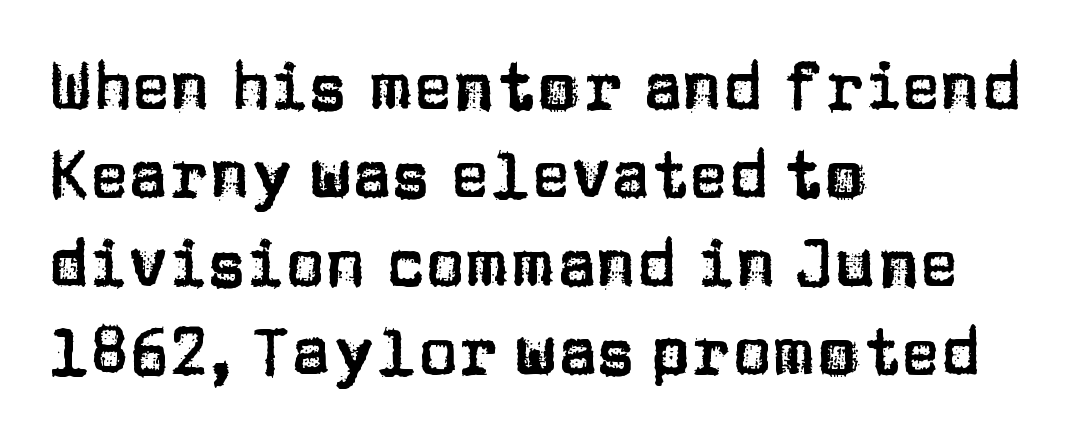
Proportional: the letters do not fall into vertical columns. What stands out about the letter spacing? Nothing — it is the standard amount. Unlike a traditional serif, this face leaves its strokes unadorned. Do the letters lean? They stand straight. These lines sit exactly where default settings would place them.
